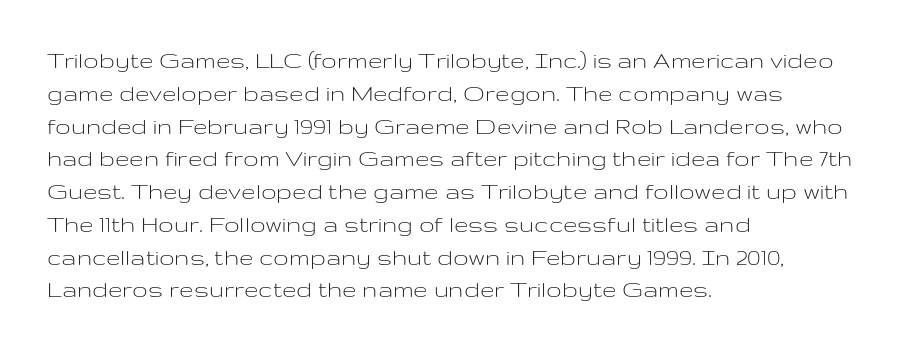
{"italic": "no", "bold": "no", "underline": "no", "align": "left", "line_spacing": "normal", "line_spacing_ratio": 1.26, "letter_spacing": "normal", "letter_spacing_em": 0.0, "glyph_px": 26}
